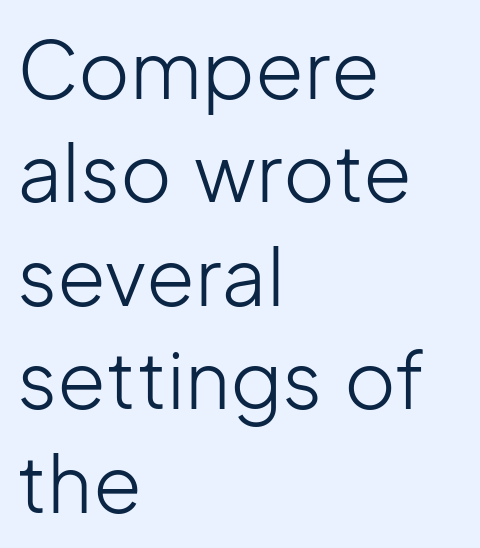
Reading down the block, your eye returns to a fixed left position each line. The lettering stays uniformly vertical, giving the passage a roman look. Varying glyph widths throughout — classic text-font behaviour. This sample uses a sans-serif face. The space beneath each line is pristine and unruled.
